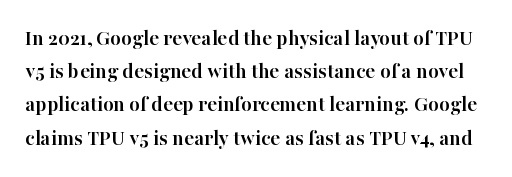
{"italic": "no", "bold": "yes", "underline": "no", "line_spacing": "normal", "line_spacing_ratio": 1.51, "letter_spacing": "normal", "letter_spacing_em": 0.0, "glyph_px": 22}
